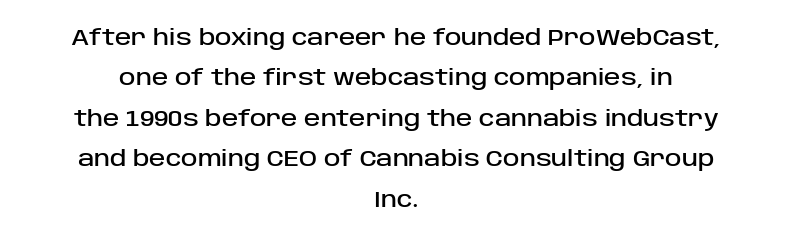
Characters follow at the spacing the type designer built in. Compared with a flush-left layout, this one balances lines on the center instead. Does the lettering tilt? It doesn't — this is upright. Lines of text with bare space underneath.
